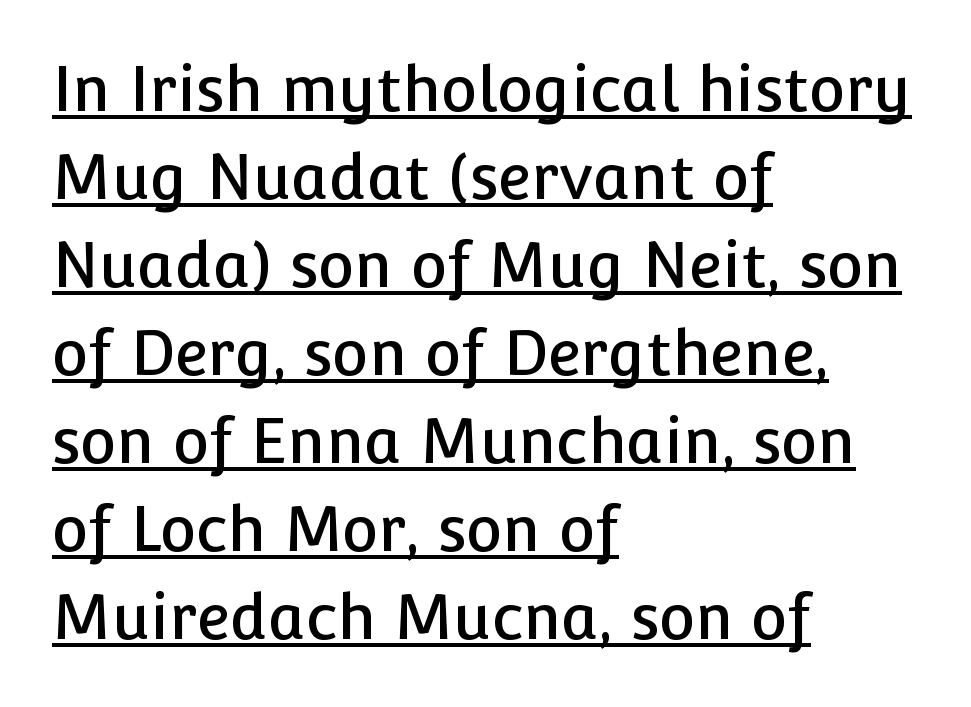
The image shows 62 px sans-serif type, upright; set left-aligned, normal line spacing (1.42x), normal letter spacing, underlined; low stroke contrast and a medium x-height.
